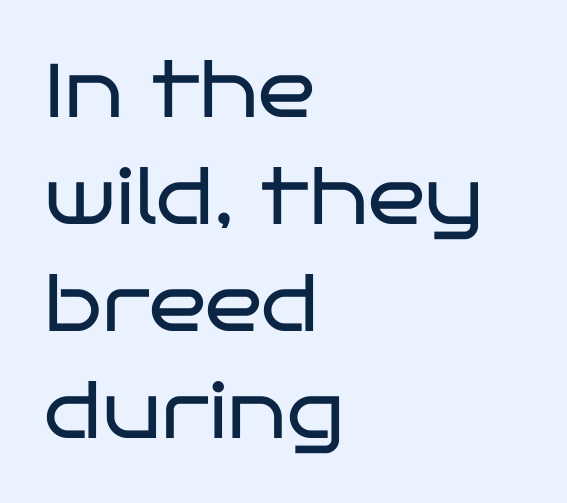
The image shows 76 px regular-weight, wide sans-serif type, upright; set left-aligned, normal line spacing (1.41x), normal letter spacing, not underlined; low stroke contrast and a large x-height.
